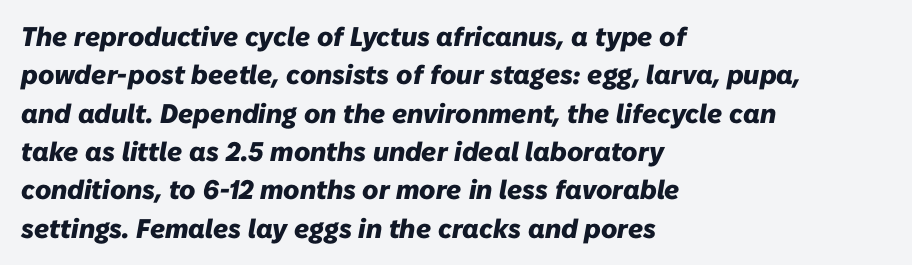
{"italic": "yes", "lean": "right", "slant_degrees": 10, "bold": "yes", "underline": "no", "align": "left", "line_spacing": "normal", "line_spacing_ratio": 1.42, "letter_spacing": "normal", "letter_spacing_em": 0.0, "glyph_px": 27}
